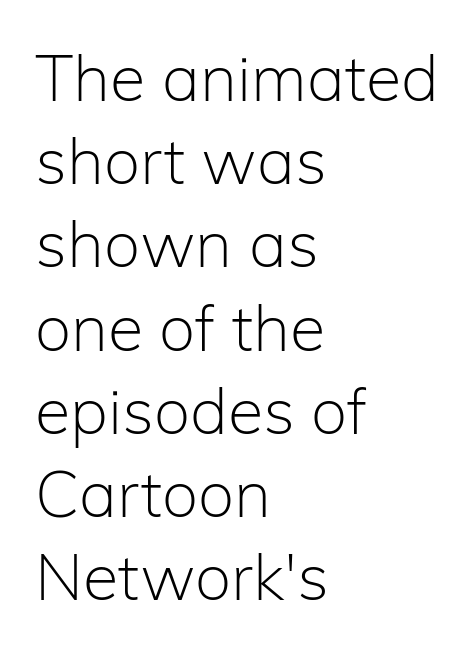
Q: Is the text bold? A: No.
Q: Is the text italic (slanted)? A: No, it is upright.
Q: Is the typeface a serif or a sans-serif typeface? A: Sans-serif.
Q: Is the text underlined? A: No.
Q: How is the paragraph aligned? A: Left-aligned.
Q: Is the spacing between letters normal or unusually wide? A: Normal.
Q: Is the spacing between lines tight, normal or loose? A: Normal.
Q: Width (condensed, normal, or wide)? A: Normal.
Q: Stroke contrast? A: Low.
Q: x-height? A: Medium.
Q: Monospaced? A: No.
